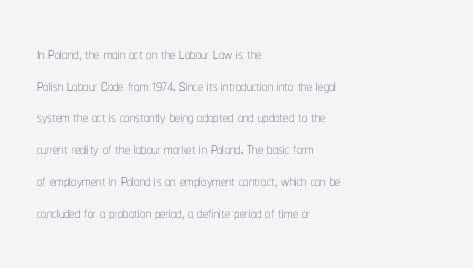
The image shows 21 px text type, upright; set left-aligned, normal line spacing (1.51x), normal letter spacing, not underlined.
